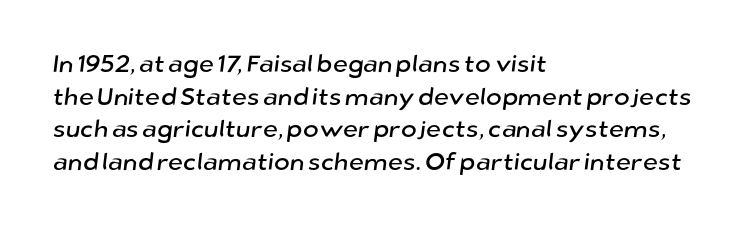
{"underline": "no", "align": "left", "line_spacing": "normal", "line_spacing_ratio": 1.36, "letter_spacing": "normal", "letter_spacing_em": 0.0, "glyph_px": 24}
